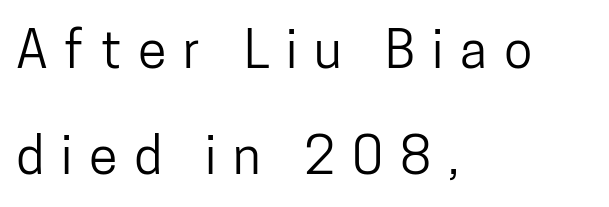
The image shows 52 px condensed sans-serif type, upright; set left-aligned, loose line spacing (2.04x), unusually wide letter spacing (+0.32 em), not underlined; low stroke contrast and a medium x-height.
